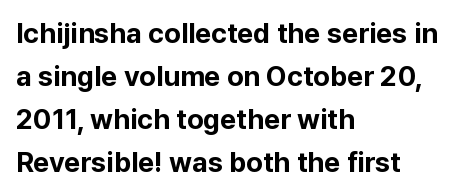
The image shows 28 px bold sans-serif type, upright; set left-aligned, normal line spacing (1.54x), normal letter spacing, not underlined; low stroke contrast and a medium x-height.
